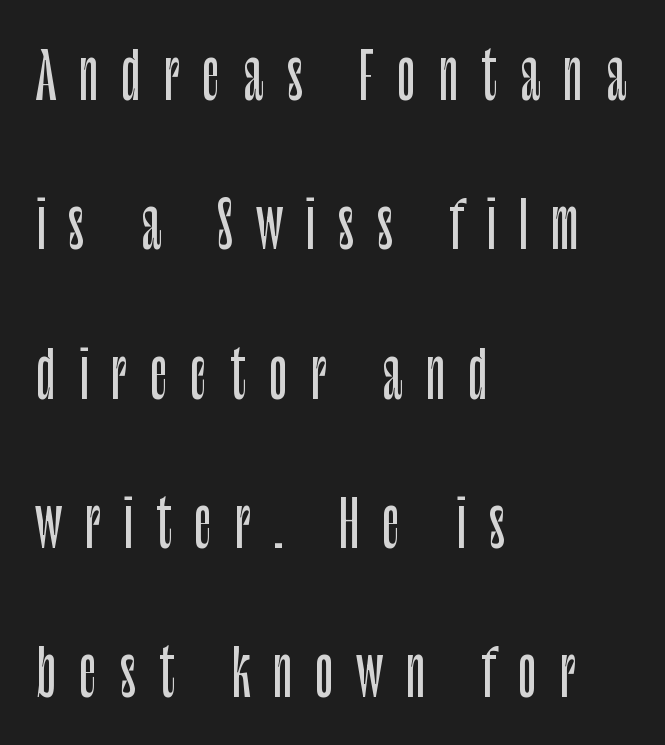
Compared with typical paragraphs, the rows here are farther apart. Here the designer chose a conventional face with non-uniform glyph widths. Ordinary non-slanted type is in use. Check the space under the baseline: it is left empty.
